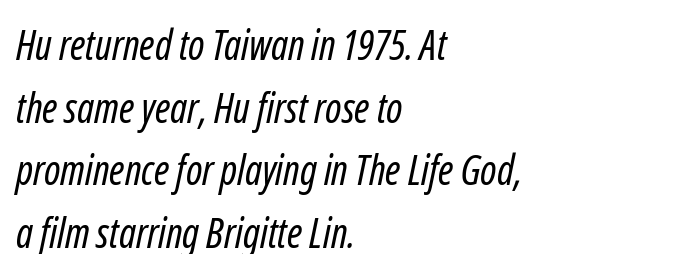
Caption: standard tracking, unaltered. The rendering uses natural spacing where letterforms have individual widths. The glyphs are unaccompanied by any horizontal stroke below them. Unlike a traditional serif, this face leaves its strokes unadorned. These lines sit exactly where default settings would place them.
